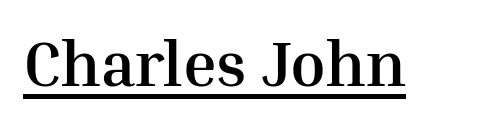
{"serif": "yes", "italic": "no", "bold": "yes", "weight": "semibold", "width": "normal", "stroke_contrast": "medium", "x_height": "medium", "monospaced": "no", "underline": "yes", "letter_spacing": "normal", "letter_spacing_em": 0.0, "glyph_px": 64}
